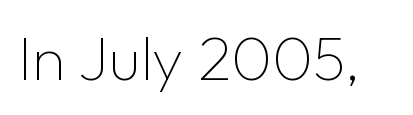
The image shows 62 px thin sans-serif type, upright; set normal letter spacing, not underlined; low stroke contrast and a medium x-height.
